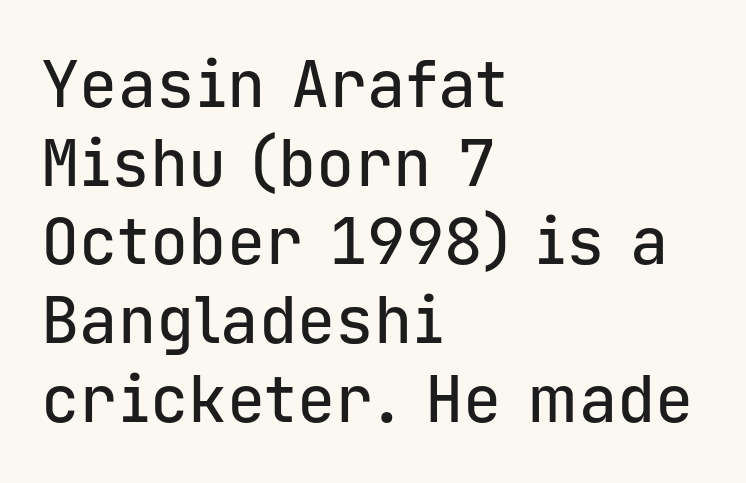
Q: Is the text italic (slanted)? A: No, it is upright.
Q: Is the typeface a serif or a sans-serif typeface? A: Sans-serif.
Q: Is the text underlined? A: No.
Q: How is the paragraph aligned? A: Left-aligned.
Q: Is the spacing between letters normal or unusually wide? A: Normal.
Q: Width (condensed, normal, or wide)? A: Normal.
Q: Stroke contrast? A: Low.
Q: x-height? A: Medium.
Q: Monospaced? A: Yes.
